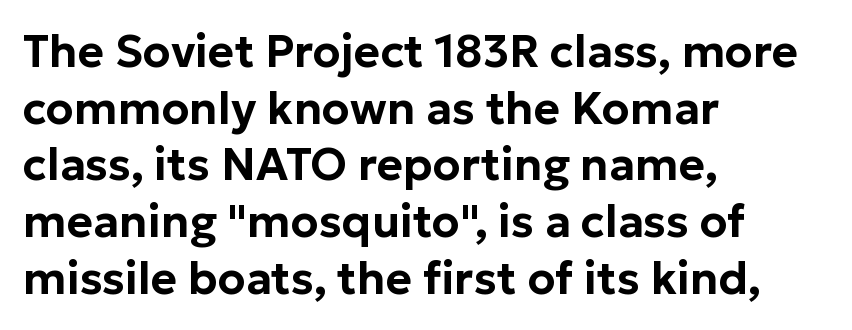
The passage shown has conventional tracking throughout. Each letter keeps its own natural width here, so spacing adapts to shape. Every row of glyphs begins at an identical x-position on the left. A roman cut, with each character standing at attention.
